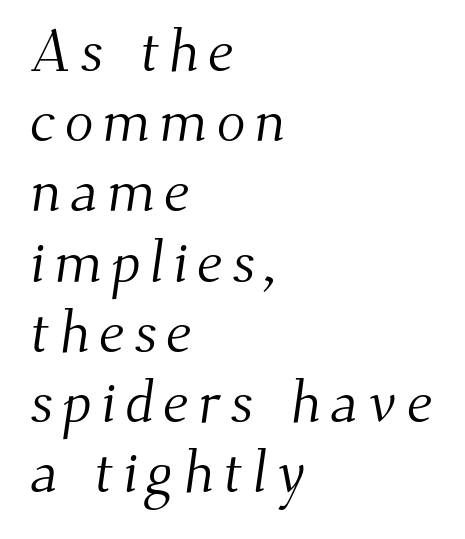
The image shows 60 px light serif type; set left-aligned, line spacing 1.17x, not underlined; medium stroke contrast and a small x-height.
